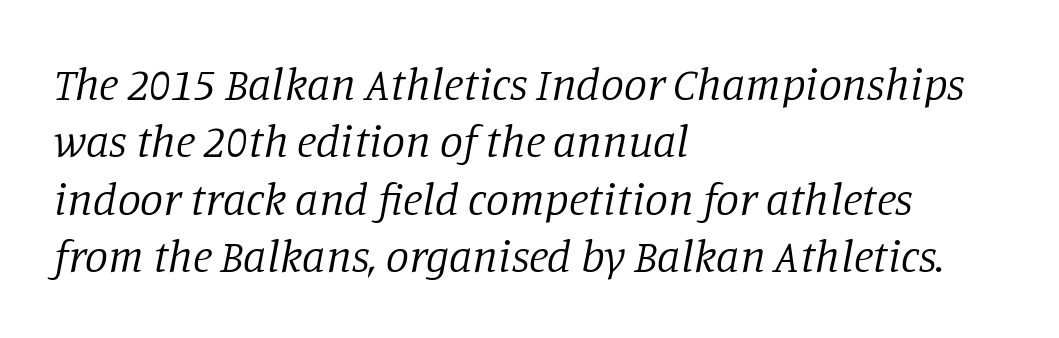
Q: Is the text bold? A: No.
Q: Is the text italic (slanted)? A: Yes, it leans right by about 11 degrees.
Q: Is the typeface a serif or a sans-serif typeface? A: Serif.
Q: Is the text underlined? A: No.
Q: How is the paragraph aligned? A: Left-aligned.
Q: Is the spacing between letters normal or unusually wide? A: Normal.
Q: Is the spacing between lines tight, normal or loose? A: Normal.
Q: Width (condensed, normal, or wide)? A: Normal.
Q: Stroke contrast? A: Low.
Q: x-height? A: Large.
Q: Monospaced? A: No.
